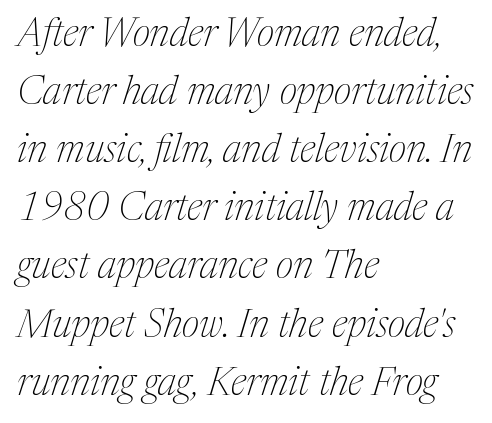
{"serif": "yes", "italic": "yes", "lean": "right", "slant_degrees": 17, "bold": "no", "weight": "thin", "width": "normal", "stroke_contrast": "medium", "x_height": "medium", "monospaced": "no", "underline": "no", "align": "left", "line_spacing": "normal", "line_spacing_ratio": 1.49, "letter_spacing": "normal", "letter_spacing_em": 0.0, "glyph_px": 39}
